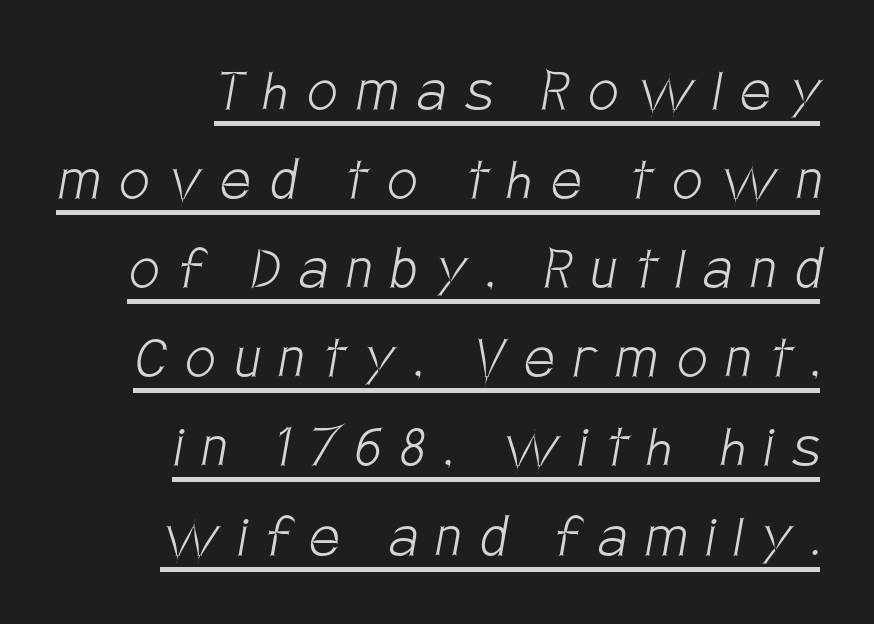
Q: Is the text bold? A: No.
Q: Is the typeface a serif or a sans-serif typeface? A: Sans-serif.
Q: Is the text underlined? A: Yes.
Q: How is the paragraph aligned? A: Right-aligned.
Q: Is the spacing between letters normal or unusually wide? A: Unusually wide.
Q: Is the spacing between lines tight, normal or loose? A: Normal.
Q: Width (condensed, normal, or wide)? A: Condensed.
Q: Stroke contrast? A: Low.
Q: x-height? A: Large.
Q: Monospaced? A: No.
